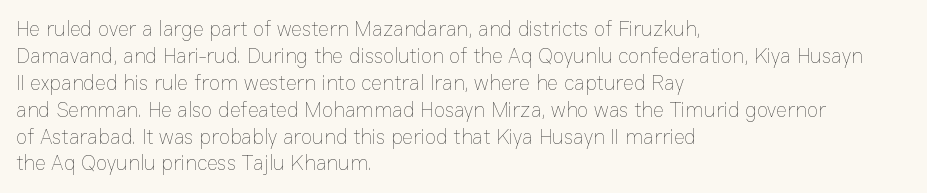
These lines keep a tight, regular rhythm from letter to letter. The rows are spaced the way most documents space them. Nothing heavy about these letters — not bold at all. A roman cut, with each character standing at attention. Check under the words: just untouched page. All the whitespace from short lines collects on the right.
